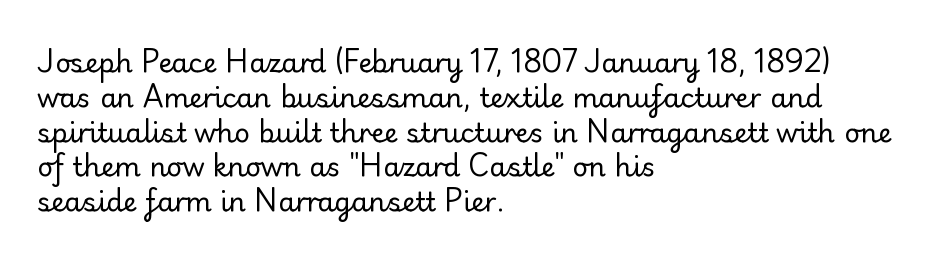
This sample keeps an unexceptional amount of space between lines. Characters remain perfectly vertical along every line. The gap between lines stays unmarked. Is this a heavy cut? Hardly; it is regular or lighter.
